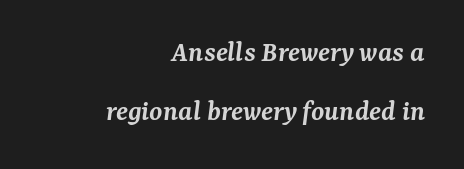
The image shows 30 px semibold serif type, italic (leaning right); set right-aligned, loose line spacing (1.98x), normal letter spacing, not underlined; medium stroke contrast and a medium x-height.
